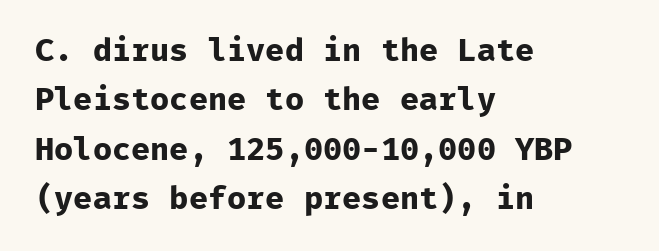
Q: Is the text bold? A: Yes.
Q: Is the text italic (slanted)? A: No, it is upright.
Q: Is the typeface a serif or a sans-serif typeface? A: Sans-serif.
Q: Is the text underlined? A: No.
Q: How is the paragraph aligned? A: Left-aligned.
Q: Is the spacing between letters normal or unusually wide? A: Normal.
Q: Is the spacing between lines tight, normal or loose? A: Normal.
Q: Width (condensed, normal, or wide)? A: Normal.
Q: Stroke contrast? A: Low.
Q: x-height? A: Medium.
Q: Monospaced? A: Yes.
